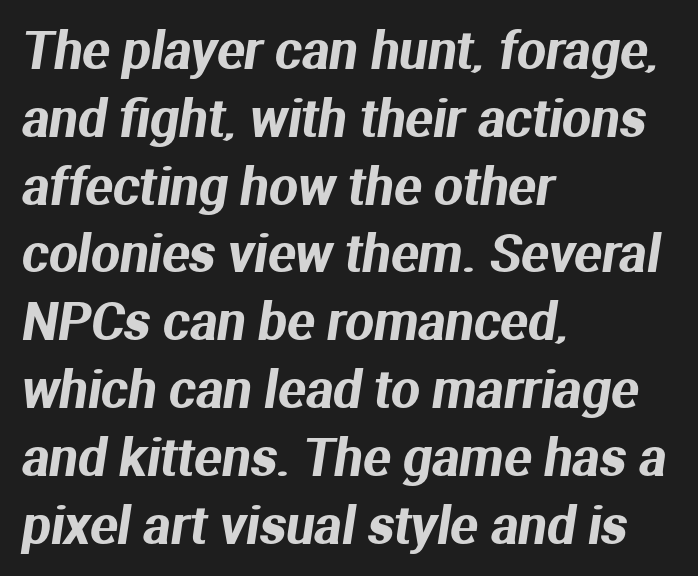
Q: Is the typeface a serif or a sans-serif typeface? A: Sans-serif.
Q: Is the text underlined? A: No.
Q: How is the paragraph aligned? A: Left-aligned.
Q: Is the spacing between letters normal or unusually wide? A: Normal.
Q: Is the spacing between lines tight, normal or loose? A: Normal.
Q: Width (condensed, normal, or wide)? A: Normal.
Q: Stroke contrast? A: Medium.
Q: x-height? A: Medium.
Q: Monospaced? A: No.
